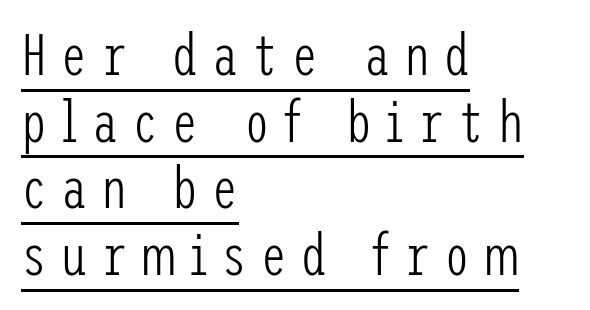
{"serif": "no", "italic": "no", "bold": "no", "weight": "light", "width": "condensed", "stroke_contrast": "low", "x_height": "medium", "underline": "yes", "align": "left", "line_spacing": "tight", "line_spacing_ratio": 1.15, "letter_spacing": "wide", "letter_spacing_em": 0.24, "glyph_px": 58}
